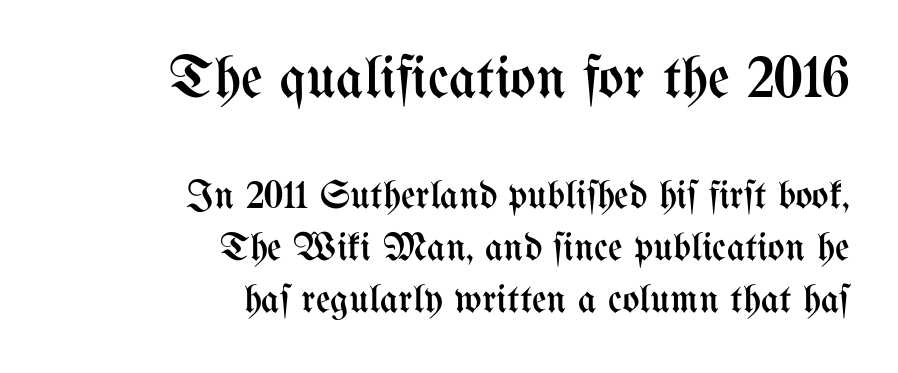
Q: Is the text bold? A: No.
Q: Is the text italic (slanted)? A: No, it is upright.
Q: Is the text underlined? A: No.
Q: How is the paragraph aligned? A: Right-aligned.
Q: Is the spacing between letters normal or unusually wide? A: Normal.
Q: Is the spacing between lines tight, normal or loose? A: Normal.
Q: Which block of text is set in a larger size, the first (top) or the second (bottom)? A: The first (top) one.
Q: Width (condensed, normal, or wide)? A: Condensed.
Q: Stroke contrast? A: Medium.
Q: x-height? A: Medium.
Q: Monospaced? A: No.
